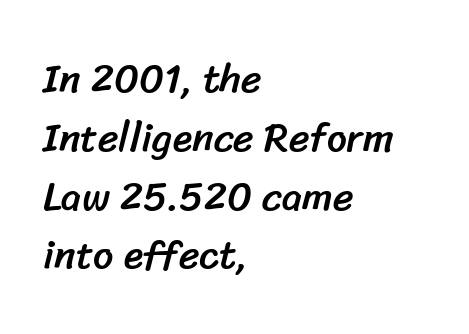
Q: Is the typeface a serif or a sans-serif typeface? A: Sans-serif.
Q: Is the text underlined? A: No.
Q: How is the paragraph aligned? A: Left-aligned.
Q: Is the spacing between letters normal or unusually wide? A: Normal.
Q: Is the spacing between lines tight, normal or loose? A: Normal.
Q: Width (condensed, normal, or wide)? A: Normal.
Q: Stroke contrast? A: Low.
Q: x-height? A: Medium.
Q: Monospaced? A: No.
